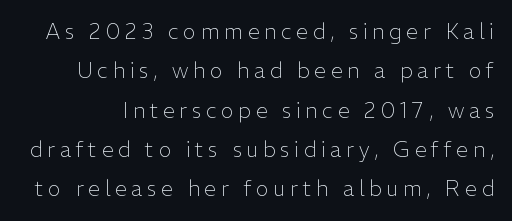
The image shows 21 px text type, upright; set line spacing 1.87x, unusually wide letter spacing (+0.23 em), not underlined.
